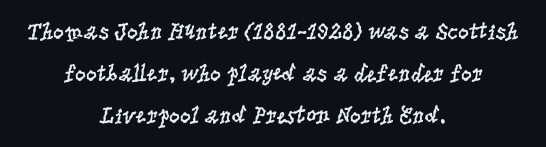
The passage is arranged like a title page — every line centered. Beneath every word, the page is bare. No extra tracking has been applied to these lines.
